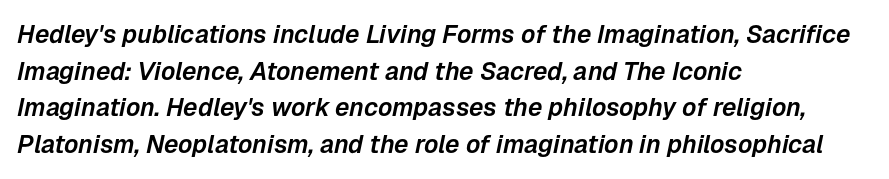
{"italic": "yes", "lean": "right", "slant_degrees": 12, "underline": "no", "align": "left", "line_spacing": "normal", "line_spacing_ratio": 1.47, "letter_spacing": "normal", "letter_spacing_em": 0.0, "glyph_px": 25}
